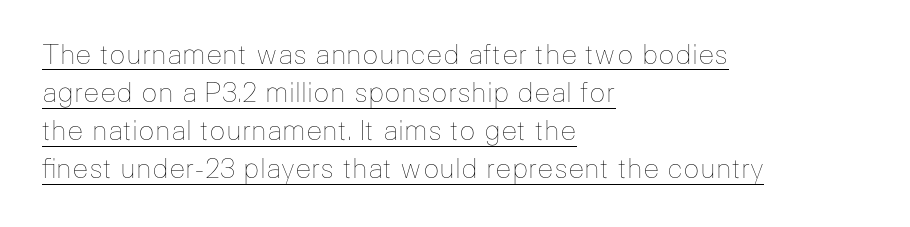
Q: Is the text bold? A: No.
Q: Is the text italic (slanted)? A: No, it is upright.
Q: Is the text underlined? A: Yes.
Q: How is the paragraph aligned? A: Left-aligned.
Q: Is the spacing between letters normal or unusually wide? A: Normal.
Q: Is the spacing between lines tight, normal or loose? A: Normal.
